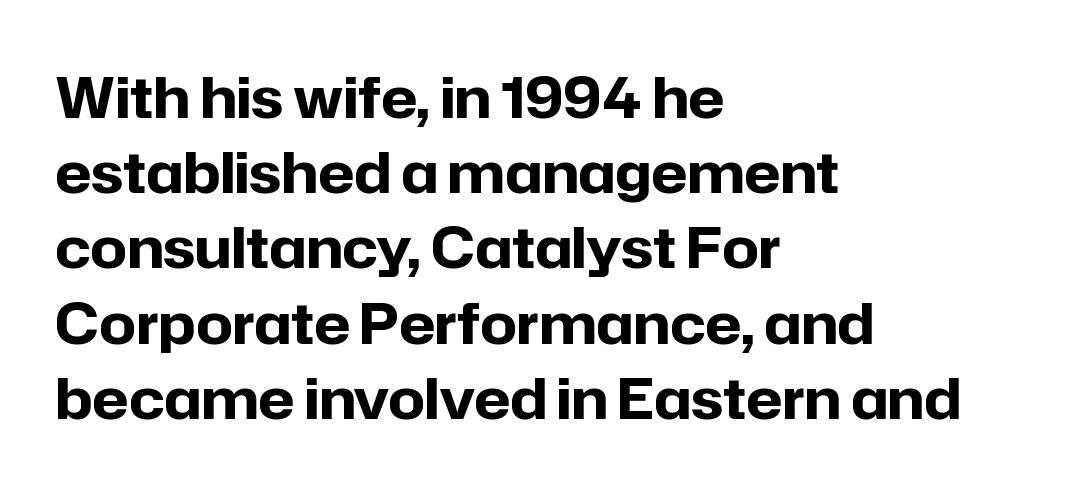
Q: Is the text bold? A: Yes.
Q: Is the text italic (slanted)? A: No, it is upright.
Q: Is the typeface a serif or a sans-serif typeface? A: Sans-serif.
Q: Is the text underlined? A: No.
Q: How is the paragraph aligned? A: Left-aligned.
Q: Is the spacing between letters normal or unusually wide? A: Normal.
Q: Is the spacing between lines tight, normal or loose? A: Normal.
Q: Width (condensed, normal, or wide)? A: Normal.
Q: Stroke contrast? A: Low.
Q: x-height? A: Medium.
Q: Monospaced? A: No.
